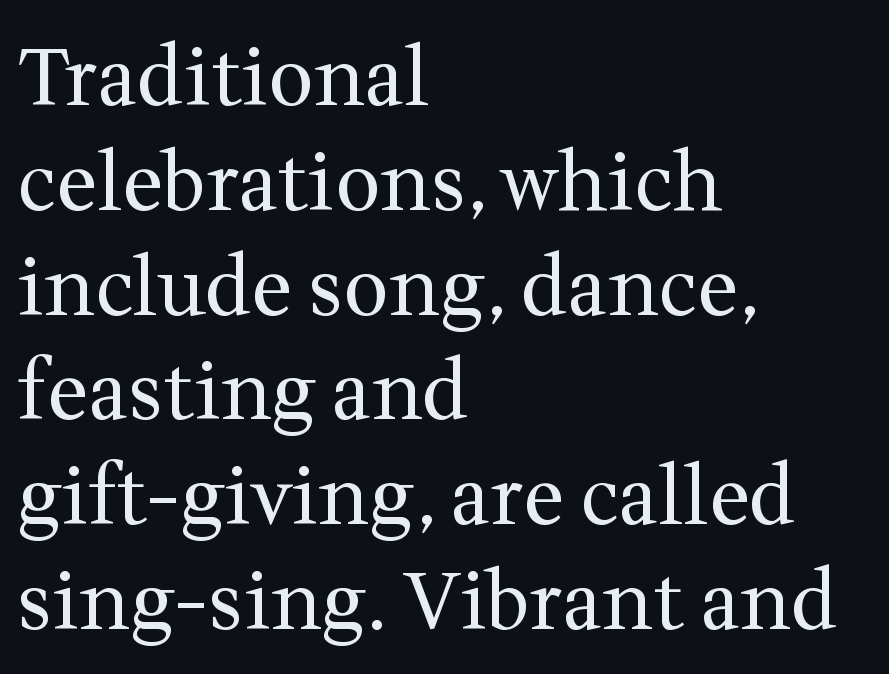
{"serif": "yes", "italic": "no", "bold": "no", "weight": "regular", "width": "normal", "stroke_contrast": "medium", "x_height": "medium", "monospaced": "no", "underline": "no", "align": "left", "line_spacing": "normal", "line_spacing_ratio": 1.31, "letter_spacing": "normal", "letter_spacing_em": 0.0, "glyph_px": 80}
